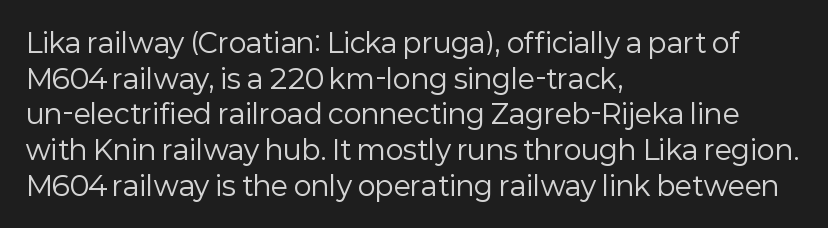
Notice how descenders clear the ascenders below comfortably — that's standard leading. Rule under the text: the space is simply empty. This rendering uses left alignment, leaving the right contour irregular. The type sits square on the baseline with zero lean. The font sits on the lighter half of the weight spectrum, regular included. The gaps between neighbouring characters are ordinary and unremarkable.
